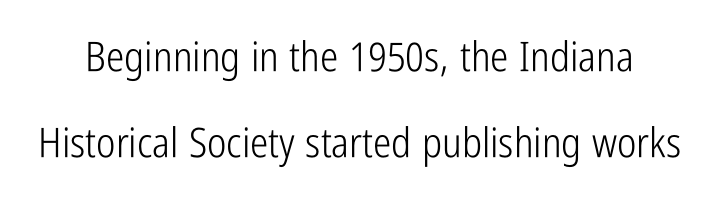
{"serif": "no", "italic": "no", "bold": "no", "weight": "light", "width": "condensed", "stroke_contrast": "low", "x_height": "medium", "monospaced": "no", "underline": "no", "line_spacing": "loose", "line_spacing_ratio": 2.1, "letter_spacing": "normal", "letter_spacing_em": 0.0, "glyph_px": 41}
